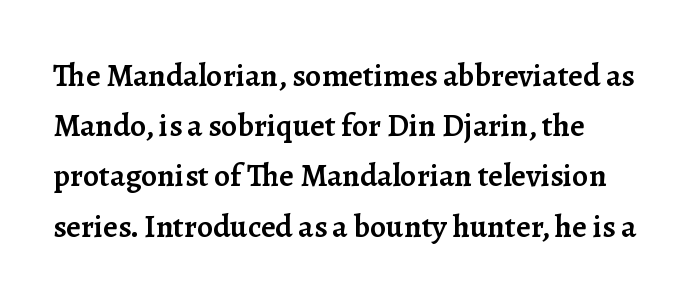
The image shows 32 px semibold serif type, upright; set left-aligned, normal line spacing (1.57x), normal letter spacing, not underlined; low stroke contrast and a medium x-height.
